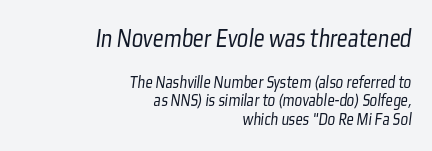
{"bold": "no", "underline": "no", "align": "right", "line_spacing": "tight", "line_spacing_ratio": 1.04, "letter_spacing": "normal", "letter_spacing_em": 0.0, "larger_block": "first", "size_ratio": 1.5, "glyph_px": 27}
